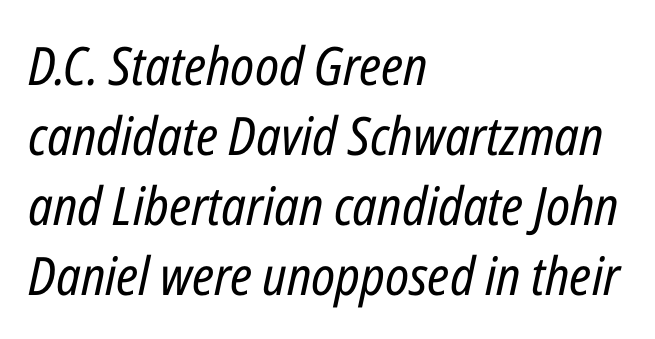
The cut favours lightness, reaching ordinary text weight at its darkest. Designer's note — italics engaged. Baseline-to-baseline distance is the conventional proportion of letter height. Is this a fixed-width face? No — the glyphs have proportional, varying widths. Where is the straight margin? On the left.
